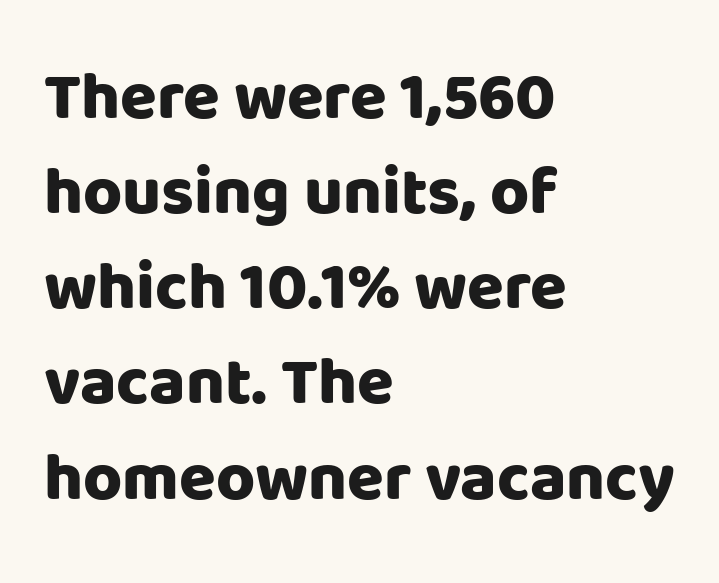
The image shows 67 px heavy sans-serif type, upright; set left-aligned, normal line spacing (1.42x), normal letter spacing, not underlined; low stroke contrast and a large x-height.
